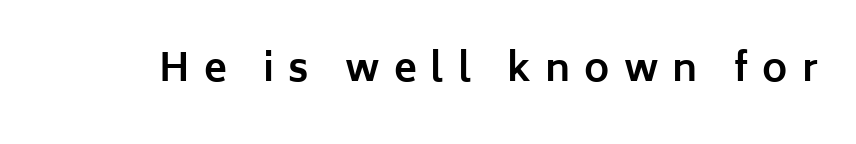
Q: Is the text bold? A: Yes.
Q: Is the text italic (slanted)? A: No, it is upright.
Q: Is the typeface a serif or a sans-serif typeface? A: Sans-serif.
Q: Is the text underlined? A: No.
Q: Is the spacing between letters normal or unusually wide? A: Unusually wide.
Q: Width (condensed, normal, or wide)? A: Normal.
Q: Stroke contrast? A: Low.
Q: x-height? A: Medium.
Q: Monospaced? A: No.
